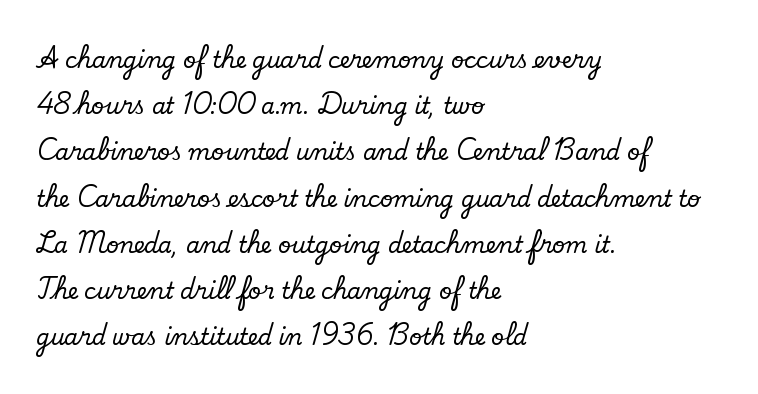
The image shows 22 px text type; set left-aligned, loose line spacing (2.1x), normal letter spacing, not underlined.
